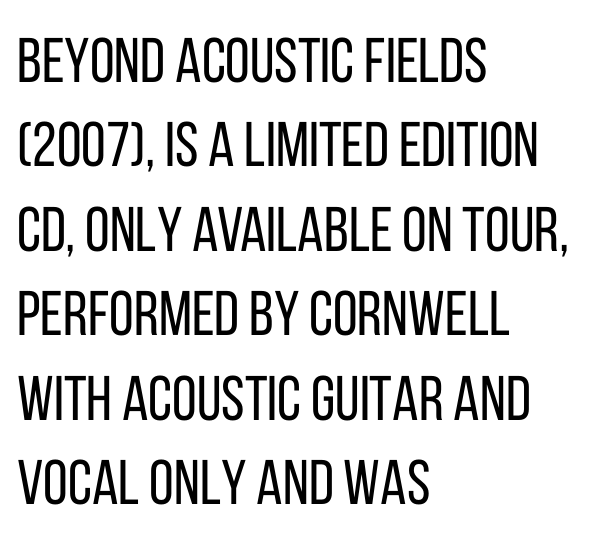
The image shows 63 px regular-weight, condensed sans-serif type, upright; set left-aligned, normal line spacing (1.34x), normal letter spacing, not underlined; low stroke contrast and a large x-height.
